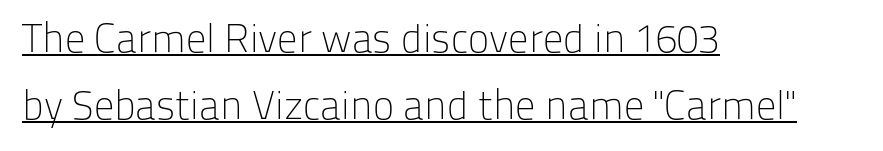
{"serif": "no", "italic": "no", "bold": "no", "weight": "light", "width": "normal", "stroke_contrast": "low", "x_height": "medium", "monospaced": "no", "underline": "yes", "align": "left", "line_spacing": "normal", "line_spacing_ratio": 1.67, "letter_spacing": "normal", "letter_spacing_em": 0.0, "glyph_px": 40}
